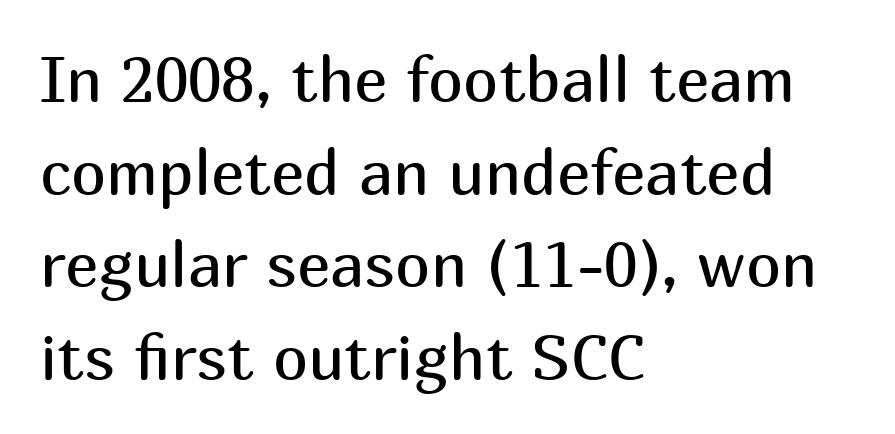
This rendering employs a face without finishing strokes, i.e., a sans-serif. The weight tops out at a normal text grade. Glance below the letters and you will spot only blank space. The passage shown stacks its lines at a standard gap.
